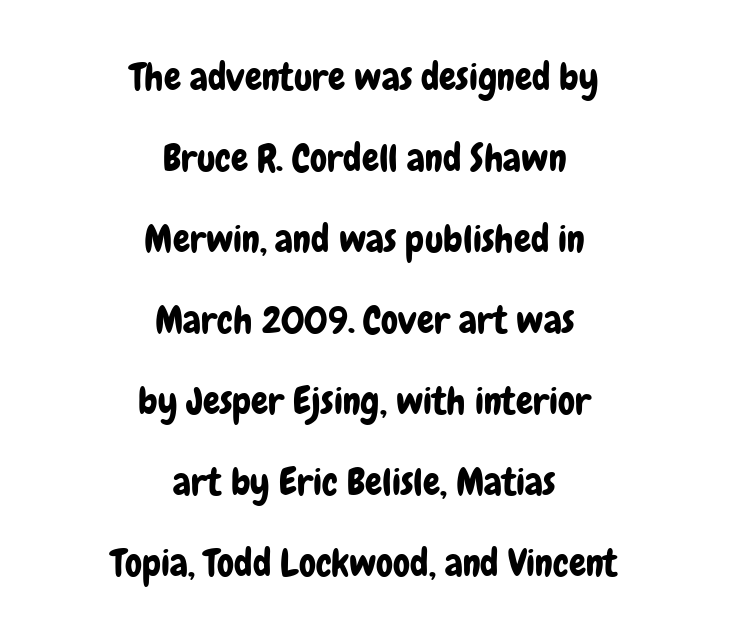
Q: Is the text italic (slanted)? A: No, it is upright.
Q: Is the typeface a serif or a sans-serif typeface? A: Sans-serif.
Q: Is the text underlined? A: No.
Q: How is the paragraph aligned? A: Centered.
Q: Is the spacing between letters normal or unusually wide? A: Normal.
Q: Is the spacing between lines tight, normal or loose? A: Loose.
Q: Width (condensed, normal, or wide)? A: Condensed.
Q: Stroke contrast? A: Low.
Q: x-height? A: Medium.
Q: Monospaced? A: No.
